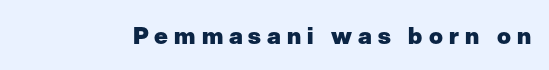
The image shows 23 px bold type, upright; set unusually wide letter spacing (+0.26 em), not underlined.
